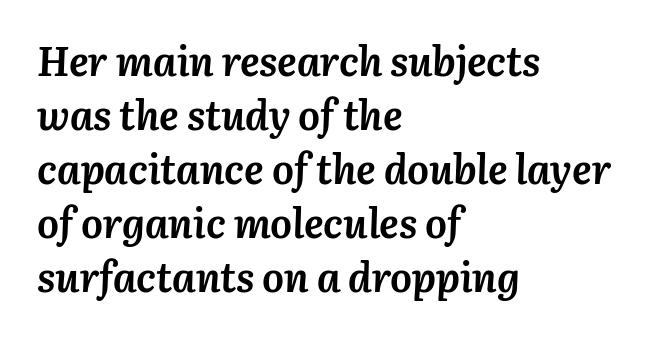
Q: Is the text bold? A: Yes.
Q: Is the text italic (slanted)? A: Yes, it leans right by about 3 degrees.
Q: Is the text underlined? A: No.
Q: How is the paragraph aligned? A: Left-aligned.
Q: Is the spacing between letters normal or unusually wide? A: Normal.
Q: Is the spacing between lines tight, normal or loose? A: Normal.
Q: Width (condensed, normal, or wide)? A: Normal.
Q: Stroke contrast? A: Medium.
Q: x-height? A: Medium.
Q: Monospaced? A: No.
